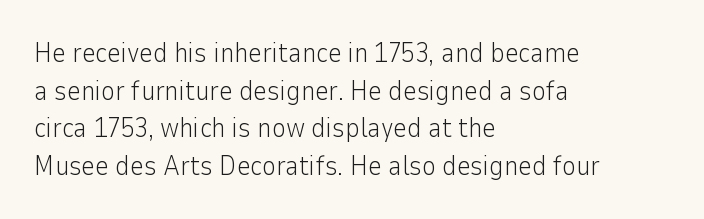
The image shows 27 px text type, upright; set left-aligned, normal line spacing (1.39x), normal letter spacing, not underlined.
